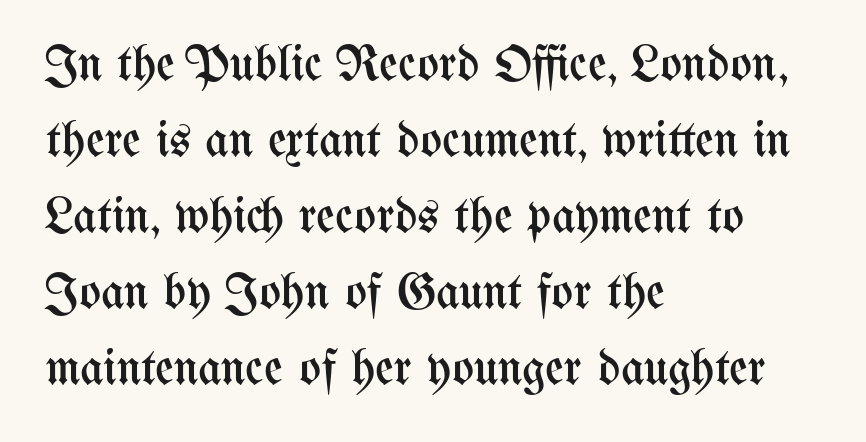
{"italic": "no", "bold": "no", "weight": "regular", "width": "condensed", "stroke_contrast": "medium", "x_height": "medium", "monospaced": "no", "underline": "no", "align": "left", "line_spacing": "normal", "line_spacing_ratio": 1.49, "letter_spacing": "normal", "letter_spacing_em": 0.0, "glyph_px": 51}
